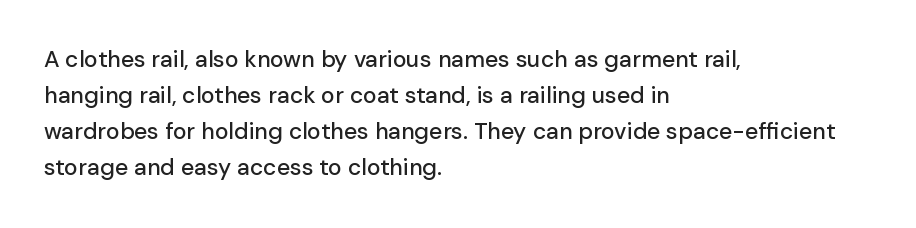
Q: Is the text italic (slanted)? A: No, it is upright.
Q: Is the text underlined? A: No.
Q: How is the paragraph aligned? A: Left-aligned.
Q: Is the spacing between letters normal or unusually wide? A: Normal.
Q: Is the spacing between lines tight, normal or loose? A: Normal.
